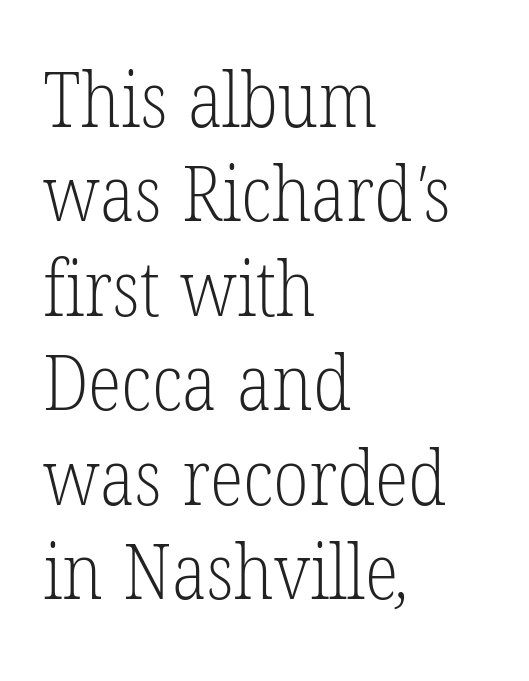
{"serif": "yes", "bold": "no", "weight": "light", "width": "condensed", "stroke_contrast": "low", "x_height": "medium", "monospaced": "no", "underline": "no", "align": "left", "line_spacing_ratio": 1.21, "letter_spacing": "normal", "letter_spacing_em": 0.0, "glyph_px": 78}
